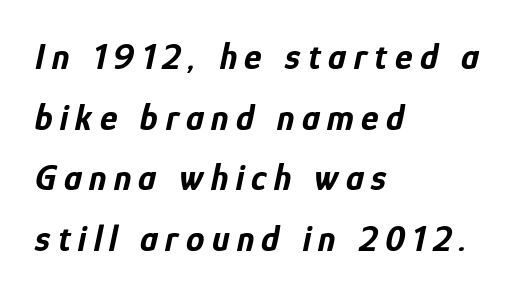
The image shows 37 px bold, condensed type, italic (leaning right); set left-aligned, normal line spacing (1.64x), unusually wide letter spacing (+0.2 em), not underlined; low stroke contrast and a medium x-height.
